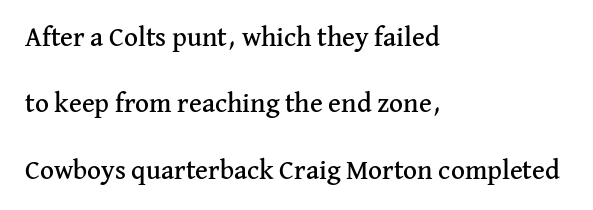
{"italic": "no", "underline": "no", "align": "left", "line_spacing": "loose", "line_spacing_ratio": 2.46, "letter_spacing": "normal", "letter_spacing_em": 0.0, "glyph_px": 27}
